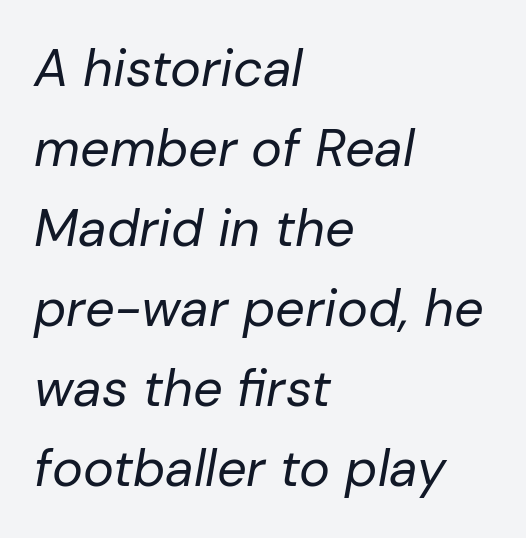
The image shows 52 px regular-weight type, italic (leaning right); set left-aligned, normal line spacing (1.54x), normal letter spacing, not underlined; low stroke contrast and a medium x-height.
